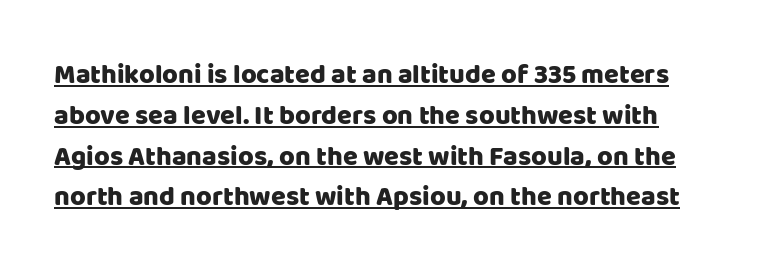
Tall strokes in this sample are plumb rather than angled. Inter-character spacing is left at the font's built-in metrics. Underlined type. Notice how descenders clear the ascenders below comfortably — that's standard leading.
